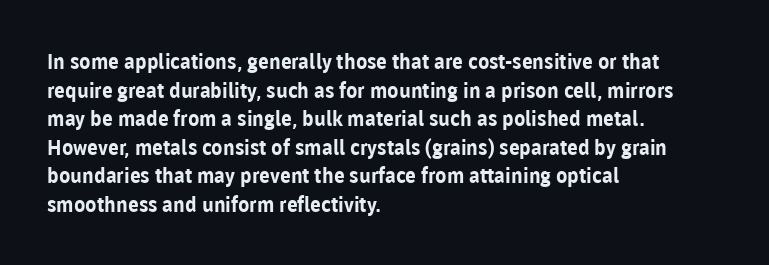
Q: Is the text bold? A: Yes.
Q: Is the text italic (slanted)? A: No, it is upright.
Q: Is the text underlined? A: No.
Q: How is the paragraph aligned? A: Left-aligned.
Q: Is the spacing between letters normal or unusually wide? A: Normal.
Q: Is the spacing between lines tight, normal or loose? A: Normal.
